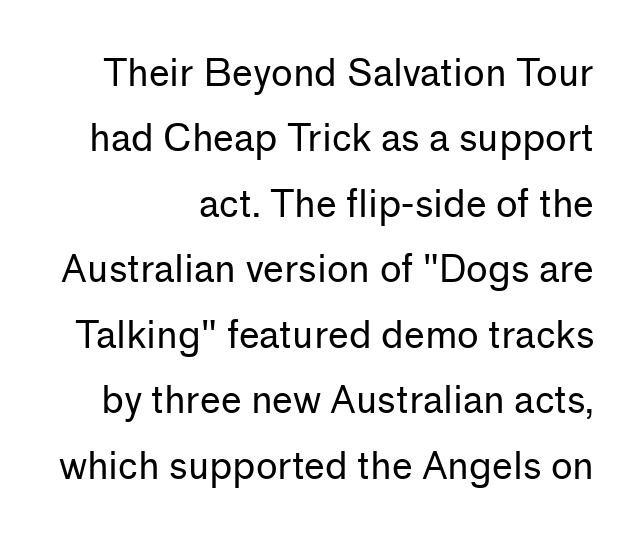
Q: Is the text bold? A: No.
Q: Is the text italic (slanted)? A: No, it is upright.
Q: Is the typeface a serif or a sans-serif typeface? A: Sans-serif.
Q: Is the text underlined? A: No.
Q: How is the paragraph aligned? A: Right-aligned.
Q: Is the spacing between letters normal or unusually wide? A: Normal.
Q: Width (condensed, normal, or wide)? A: Normal.
Q: Stroke contrast? A: Low.
Q: x-height? A: Medium.
Q: Monospaced? A: No.
